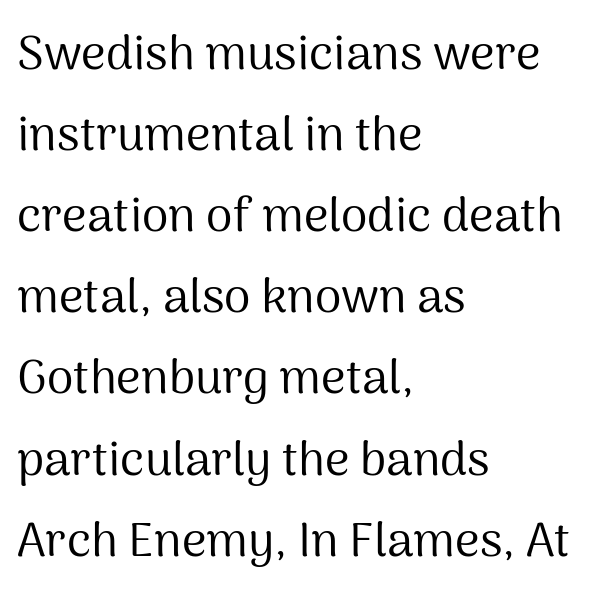
{"serif": "no", "italic": "no", "bold": "no", "weight": "regular", "width": "normal", "stroke_contrast": "medium", "x_height": "medium", "monospaced": "no", "underline": "no", "align": "left", "line_spacing": "normal", "line_spacing_ratio": 1.69, "letter_spacing": "normal", "letter_spacing_em": 0.0, "glyph_px": 48}
